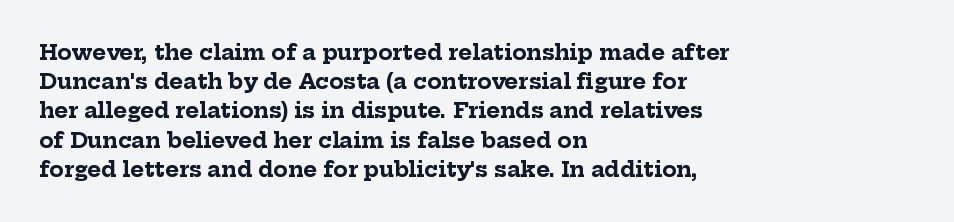
Q: Is the text bold? A: Yes.
Q: Is the text italic (slanted)? A: No, it is upright.
Q: Is the text underlined? A: No.
Q: How is the paragraph aligned? A: Left-aligned.
Q: Is the spacing between letters normal or unusually wide? A: Normal.
Q: Is the spacing between lines tight, normal or loose? A: Normal.
